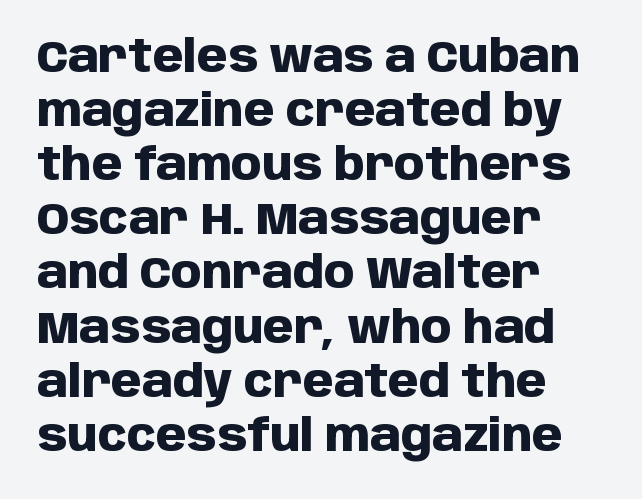
The image shows 44 px heavy sans-serif type, upright; set left-aligned, line spacing 1.23x, normal letter spacing, not underlined; low stroke contrast and a large x-height.
